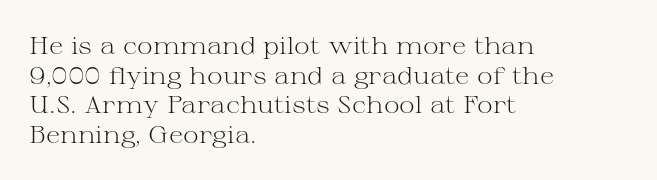
Words appear dense and cohesive because spacing is normal. Stem width sits at or under what a default text font uses. Honestly, there is no underline to notice here at all. The lettering stays uniformly vertical, giving the passage a roman look.
